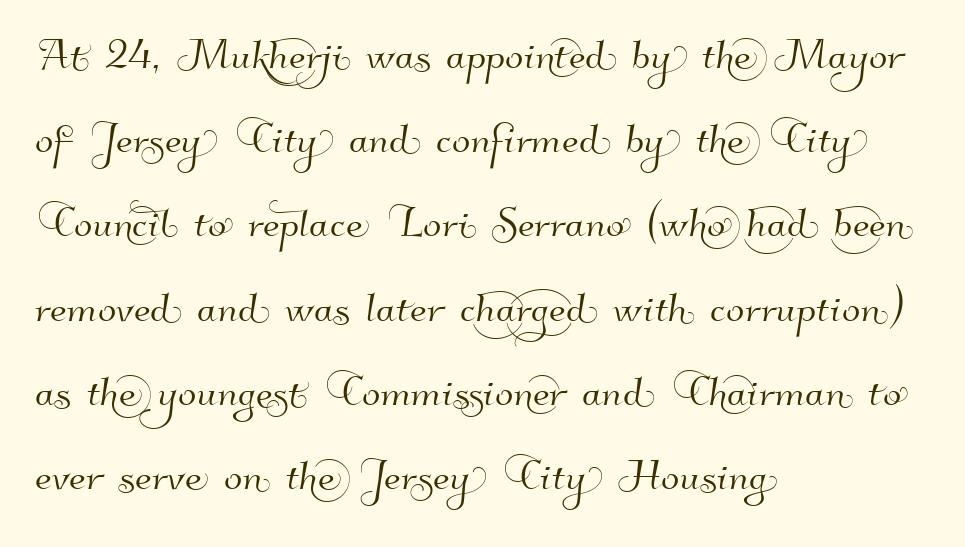
{"serif": "no", "width": "normal", "stroke_contrast": "high", "x_height": "small", "monospaced": "no", "underline": "no", "align": "left", "line_spacing": "normal", "line_spacing_ratio": 1.56, "letter_spacing": "normal", "letter_spacing_em": 0.0, "glyph_px": 54}
